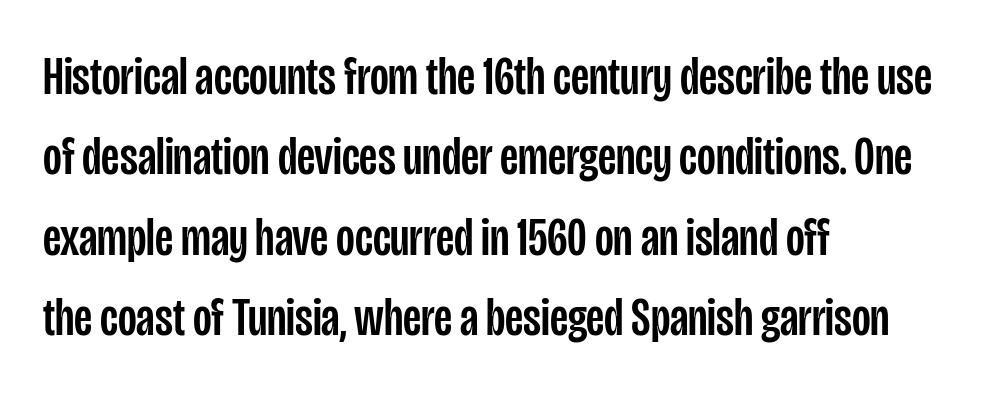
The image shows 54 px condensed sans-serif type, upright; set left-aligned, normal line spacing (1.49x), normal letter spacing, not underlined; low stroke contrast and a large x-height.
